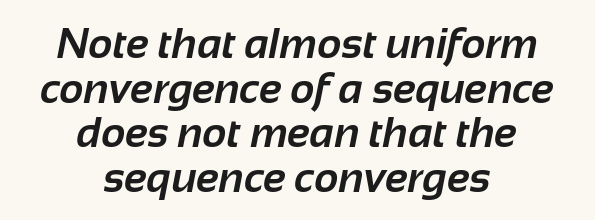
{"serif": "no", "bold": "yes", "weight": "bold", "width": "normal", "stroke_contrast": "low", "x_height": "medium", "monospaced": "no", "underline": "no", "align": "center", "line_spacing": "tight", "line_spacing_ratio": 1.06, "letter_spacing": "normal", "letter_spacing_em": 0.0, "glyph_px": 42}
